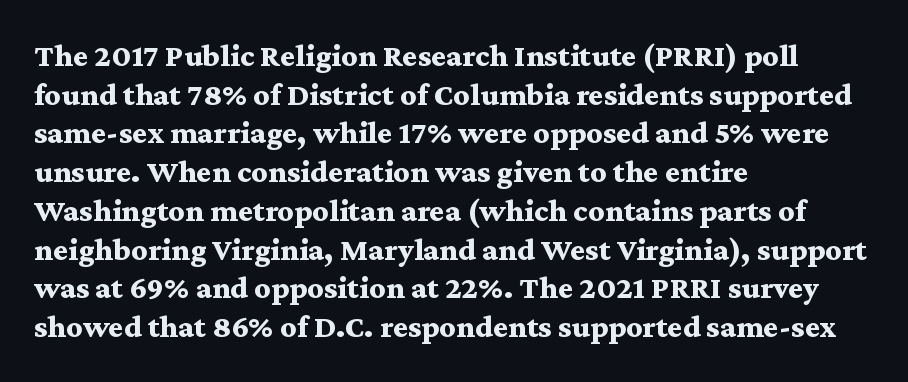
{"serif": "yes", "italic": "no", "bold": "yes", "weight": "bold", "width": "wide", "stroke_contrast": "medium", "x_height": "medium", "monospaced": "no", "underline": "no", "align": "left", "line_spacing_ratio": 1.21, "letter_spacing": "normal", "letter_spacing_em": 0.0, "glyph_px": 32}
